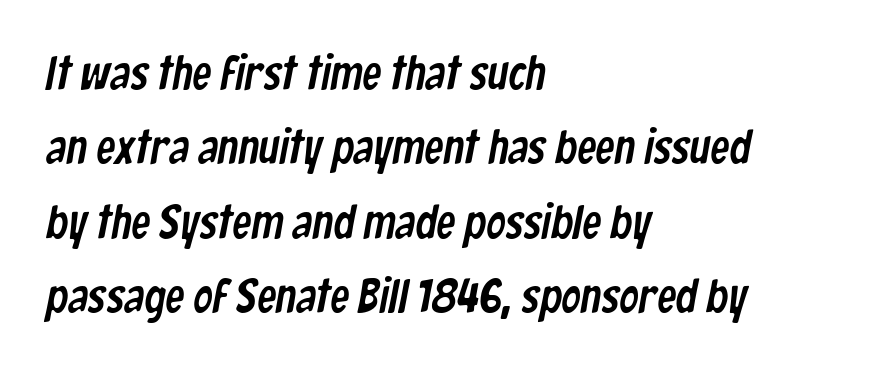
Q: Is the typeface a serif or a sans-serif typeface? A: Sans-serif.
Q: Is the text underlined? A: No.
Q: How is the paragraph aligned? A: Left-aligned.
Q: Is the spacing between letters normal or unusually wide? A: Normal.
Q: Is the spacing between lines tight, normal or loose? A: Normal.
Q: Width (condensed, normal, or wide)? A: Condensed.
Q: Stroke contrast? A: Low.
Q: x-height? A: Medium.
Q: Monospaced? A: No.
